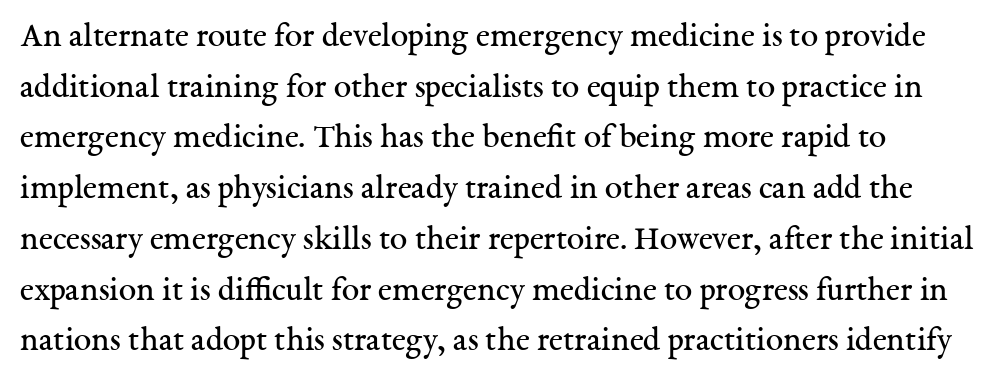
The image shows 35 px regular-weight serif type, upright; set normal line spacing (1.45x), normal letter spacing, not underlined; medium stroke contrast and a medium x-height.
